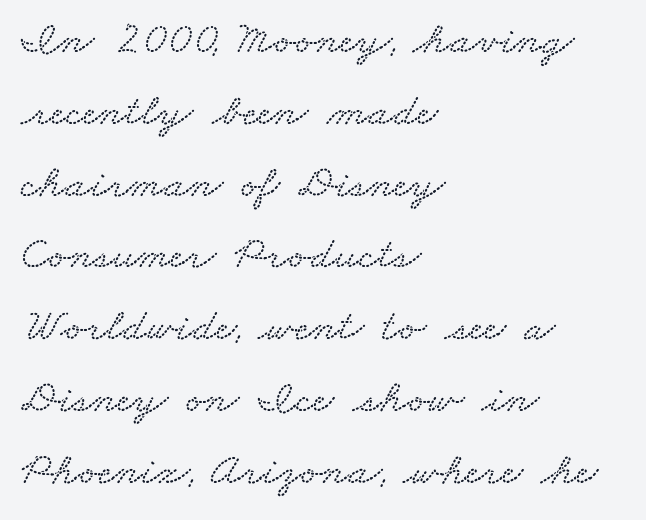
Q: Is the text underlined? A: No.
Q: How is the paragraph aligned? A: Left-aligned.
Q: Is the spacing between letters normal or unusually wide? A: Normal.
Q: Is the spacing between lines tight, normal or loose? A: Normal.
Q: Width (condensed, normal, or wide)? A: Wide.
Q: Stroke contrast? A: Low.
Q: x-height? A: Small.
Q: Monospaced? A: No.
